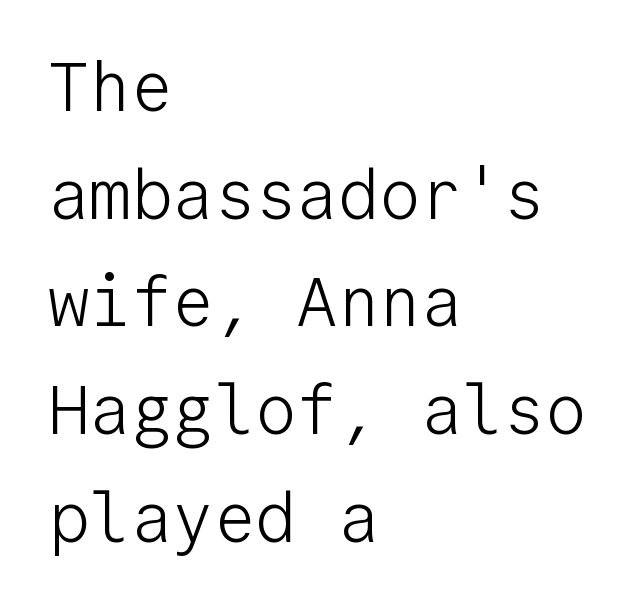
No letter is thick-stroked: the sample isn't bold. Every character here occupies the same horizontal width, giving the sample a typewriter-like rhythm. The letterforms sit shoulder to shoulder at normal distance. Posture: upright roman. A typesetter would call this leading conventional body-copy spacing.
